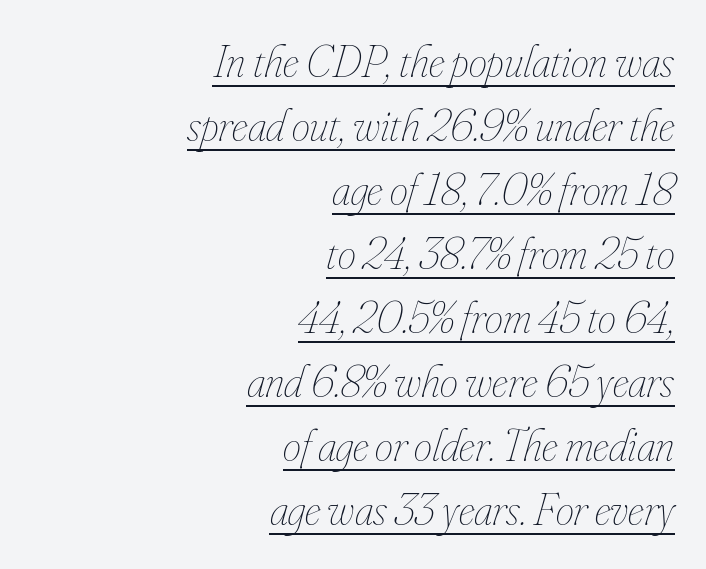
Q: Is the text bold? A: No.
Q: Is the text italic (slanted)? A: Yes, it leans right by about 16 degrees.
Q: Is the text underlined? A: Yes.
Q: How is the paragraph aligned? A: Right-aligned.
Q: Is the spacing between letters normal or unusually wide? A: Normal.
Q: Is the spacing between lines tight, normal or loose? A: Normal.
Q: Width (condensed, normal, or wide)? A: Condensed.
Q: Stroke contrast? A: Low.
Q: x-height? A: Small.
Q: Monospaced? A: No.
